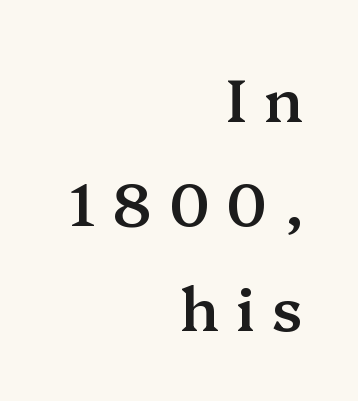
Character widths vary here, with narrow letters taking less room than wide ones. Letters rest on an invisible, unmarked baseline. Students, this is semibold: more ink than regular, less than bold. How are the letters spaced? Widely, with obvious added tracking. Posture: vertical.
